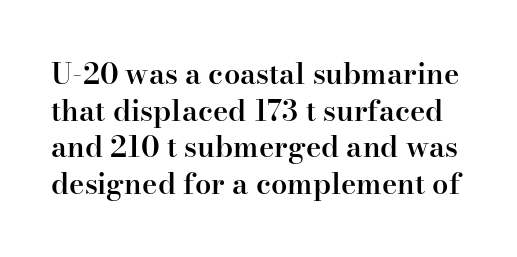
Q: Is the text bold? A: Semi-bold.
Q: Is the text italic (slanted)? A: No, it is upright.
Q: Is the typeface a serif or a sans-serif typeface? A: Serif.
Q: Is the text underlined? A: No.
Q: Is the spacing between letters normal or unusually wide? A: Normal.
Q: Is the spacing between lines tight, normal or loose? A: Normal.
Q: Width (condensed, normal, or wide)? A: Normal.
Q: Stroke contrast? A: High.
Q: x-height? A: Small.
Q: Monospaced? A: No.
